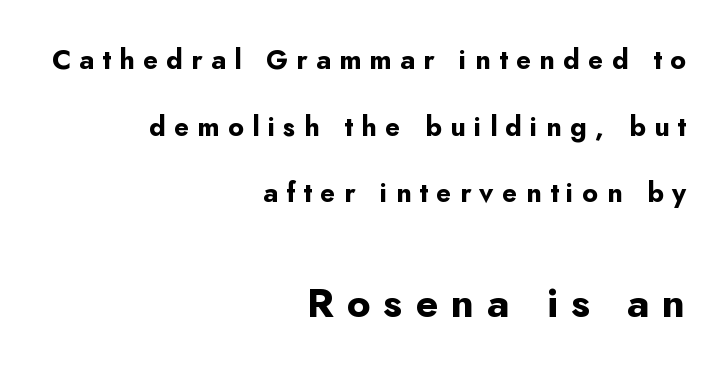
Q: Is the text bold? A: Yes.
Q: Is the text italic (slanted)? A: No, it is upright.
Q: Is the typeface a serif or a sans-serif typeface? A: Sans-serif.
Q: Is the text underlined? A: No.
Q: How is the paragraph aligned? A: Right-aligned.
Q: Is the spacing between letters normal or unusually wide? A: Unusually wide.
Q: Is the spacing between lines tight, normal or loose? A: Loose.
Q: Which block of text is set in a larger size, the first (top) or the second (bottom)? A: The second (bottom) one.
Q: Width (condensed, normal, or wide)? A: Normal.
Q: Stroke contrast? A: Low.
Q: x-height? A: Small.
Q: Monospaced? A: No.
